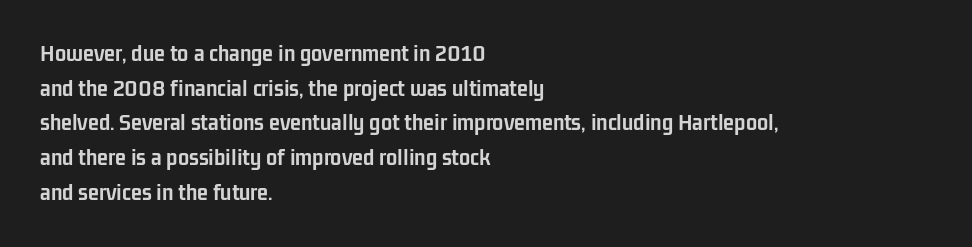
Q: Is the text bold? A: Yes.
Q: Is the text italic (slanted)? A: No, it is upright.
Q: Is the text underlined? A: No.
Q: How is the paragraph aligned? A: Left-aligned.
Q: Is the spacing between letters normal or unusually wide? A: Normal.
Q: Is the spacing between lines tight, normal or loose? A: Normal.
